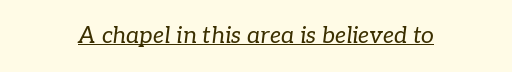
Q: Is the text bold? A: No.
Q: Is the text italic (slanted)? A: Yes, it leans right by about 7 degrees.
Q: Is the text underlined? A: Yes.
Q: Is the spacing between letters normal or unusually wide? A: Normal.
